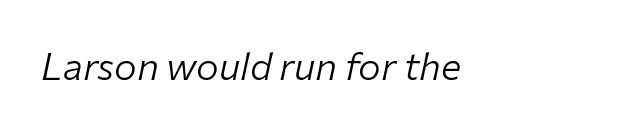
The image shows 38 px light type, italic (leaning right); set normal letter spacing, not underlined; low stroke contrast and a medium x-height.
